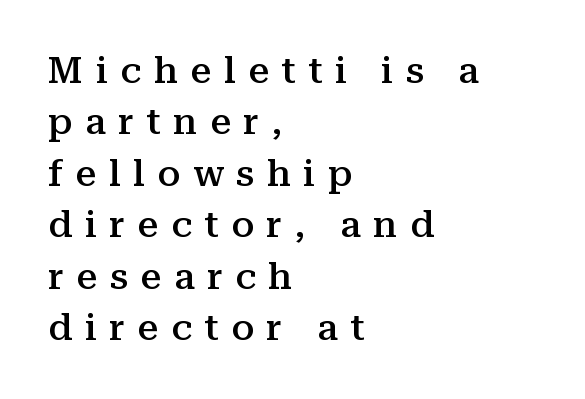
Q: Is the text bold? A: Semi-bold.
Q: Is the text italic (slanted)? A: No, it is upright.
Q: Is the typeface a serif or a sans-serif typeface? A: Serif.
Q: Is the text underlined? A: No.
Q: How is the paragraph aligned? A: Left-aligned.
Q: Is the spacing between letters normal or unusually wide? A: Unusually wide.
Q: Is the spacing between lines tight, normal or loose? A: Normal.
Q: Width (condensed, normal, or wide)? A: Normal.
Q: Stroke contrast? A: Medium.
Q: x-height? A: Medium.
Q: Monospaced? A: No.
